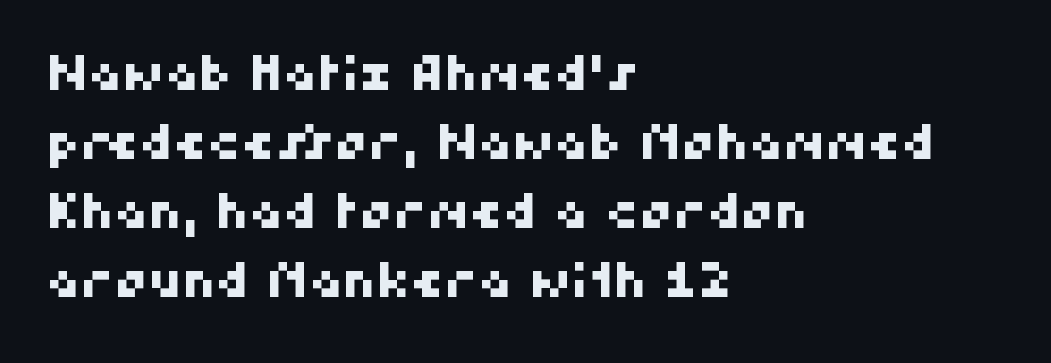
Evenly set lines give the paragraph a standard silhouette. Here the glyphs are tracked normally, forming tight word shapes. The letters carry no serifs — their stems end cleanly without finishing strokes. The typesetter chose a ragged-right arrangement here. Glance below the letters and you will spot only blank space. The rendering uses natural spacing where letterforms have individual widths.
